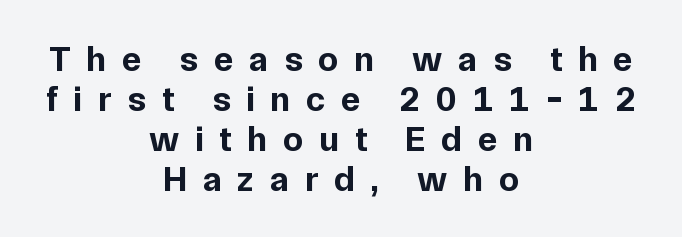
{"serif": "no", "italic": "no", "bold": "yes", "weight": "bold", "width": "normal", "stroke_contrast": "low", "x_height": "medium", "monospaced": "no", "underline": "no", "align": "center", "line_spacing": "tight", "line_spacing_ratio": 1.11, "letter_spacing": "wide", "letter_spacing_em": 0.44, "glyph_px": 36}
